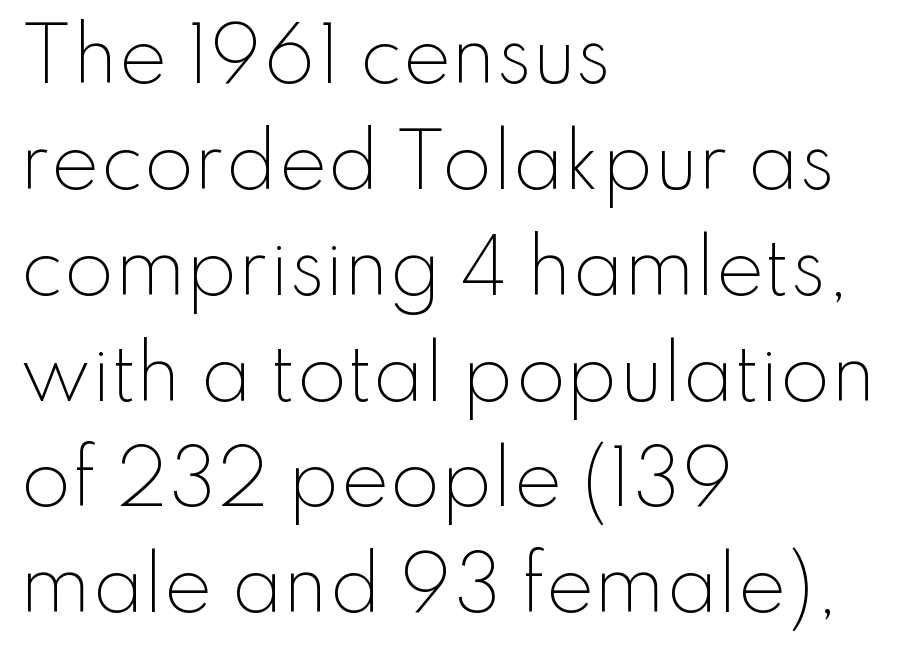
Stems and bowls with no extra thickness — not bold. Does the copy run flush right? No — it runs flush left. Spacing verdict: proportional, widths tailored to each character. The gap between lines stays unmarked. The typography opts for an upright posture over an oblique one.
